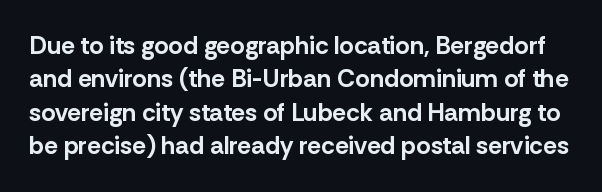
These lines carry a lot of weight — the face is fully bold. Lines of text with bare space underneath. Does the lettering tilt? It doesn't — this is upright. The rendering uses a moderate line-height, typical for paragraphs. Characters follow at the spacing the type designer built in.
